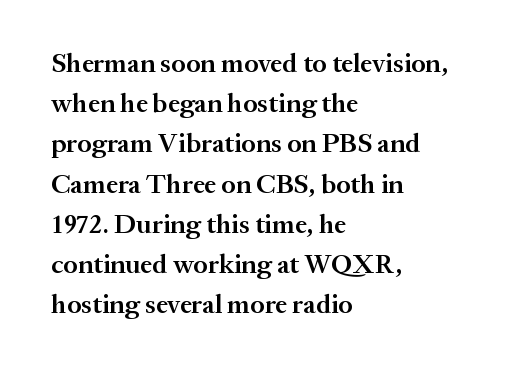
The paragraph has a hard left edge and a soft right edge. Nobody drew a line under any word here. Notice how descenders clear the ascenders below comfortably — that's standard leading. Its strokes are somewhat broadened, the hallmark of semibold type. The axis of the letterforms is exactly vertical. The letterforms sit shoulder to shoulder at normal distance.
